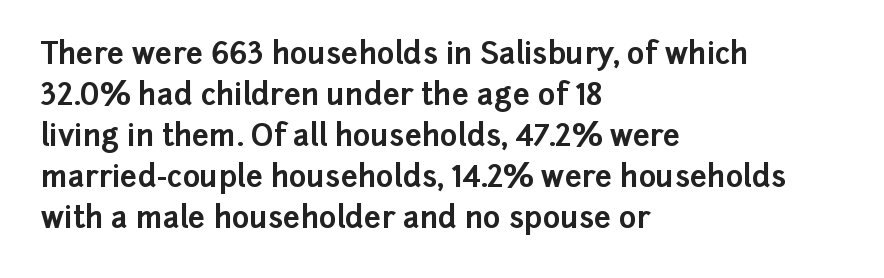
Nothing unusual about the tracking: characters are spaced as the font intends. The text was rendered using a sans face with plain stroke endings. Students, this is bold: see how much ink each stroke carries. The letters advance in unequal steps, a hallmark of proportional type. Line starts are locked; line ends wander. The passage shown stacks its lines at a standard gap.
